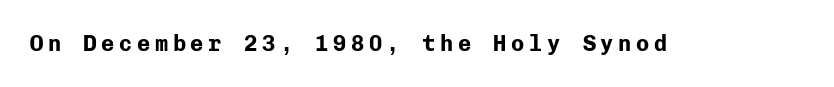
Unlike italic type, these characters show no tilt at all. Between one letter and the next there's a generous, obvious gap. Only glyphs here, with clear space below each row. Every letter is thick-stroked: bold, no question.
